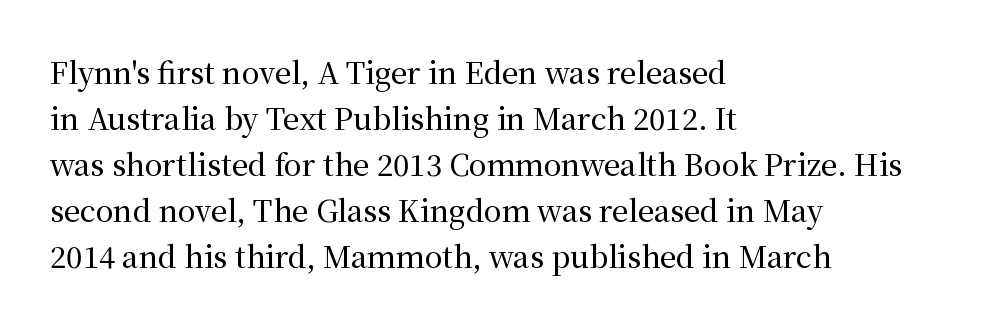
{"serif": "yes", "italic": "no", "width": "normal", "stroke_contrast": "medium", "x_height": "medium", "monospaced": "no", "underline": "no", "align": "left", "line_spacing": "normal", "line_spacing_ratio": 1.59, "letter_spacing": "normal", "letter_spacing_em": 0.0, "glyph_px": 29}
